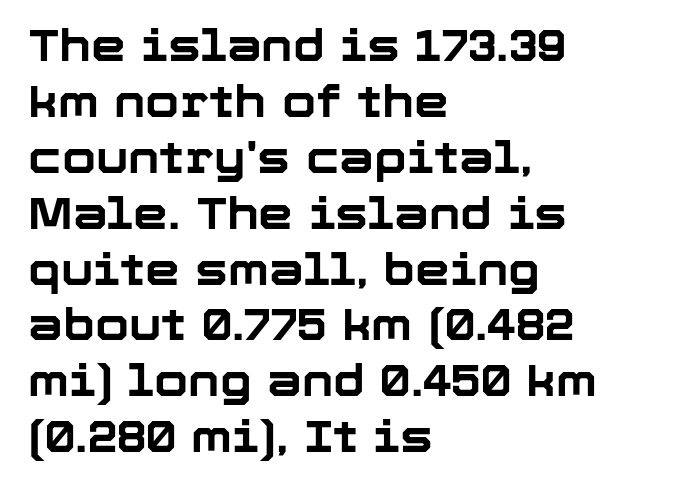
The image shows 44 px bold sans-serif type, upright; set left-aligned, normal line spacing (1.27x), normal letter spacing, not underlined; low stroke contrast and a medium x-height.
